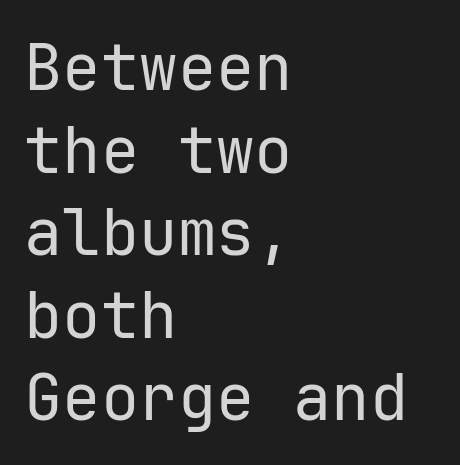
Q: Is the text bold? A: No.
Q: Is the text italic (slanted)? A: No, it is upright.
Q: Is the typeface a serif or a sans-serif typeface? A: Sans-serif.
Q: Is the text underlined? A: No.
Q: How is the paragraph aligned? A: Left-aligned.
Q: Is the spacing between letters normal or unusually wide? A: Normal.
Q: Is the spacing between lines tight, normal or loose? A: Normal.
Q: Width (condensed, normal, or wide)? A: Normal.
Q: Stroke contrast? A: Low.
Q: x-height? A: Medium.
Q: Monospaced? A: Yes.
